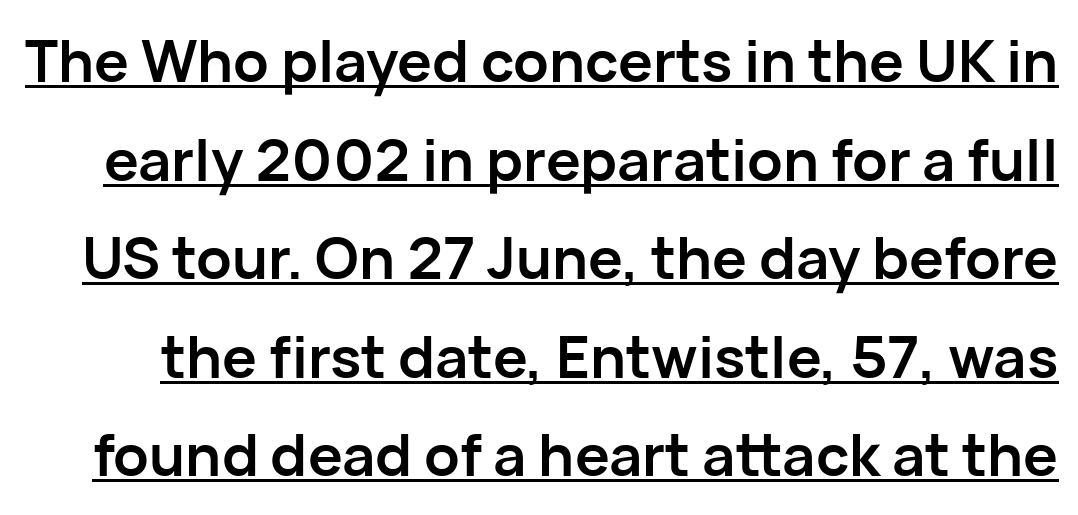
The lettering stays uniformly vertical, giving the passage a roman look. Looks like someone drew a line under every word here. Proportional: the letters do not fall into vertical columns. Thick stems and heavy bowls — unmistakably bold.
